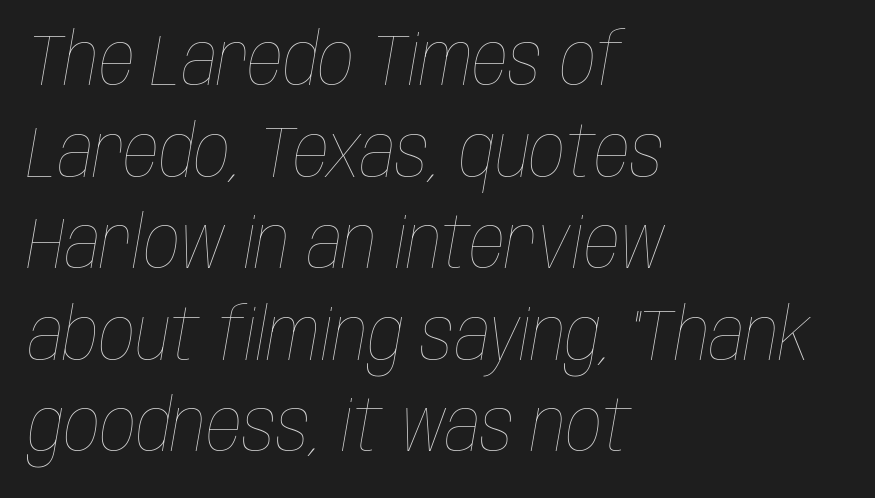
{"italic": "yes", "lean": "right", "slant_degrees": 10, "bold": "no", "weight": "thin", "width": "condensed", "stroke_contrast": "low", "x_height": "large", "monospaced": "no", "underline": "no", "align": "left", "line_spacing": "normal", "line_spacing_ratio": 1.29, "letter_spacing": "normal", "letter_spacing_em": 0.0, "glyph_px": 71}
